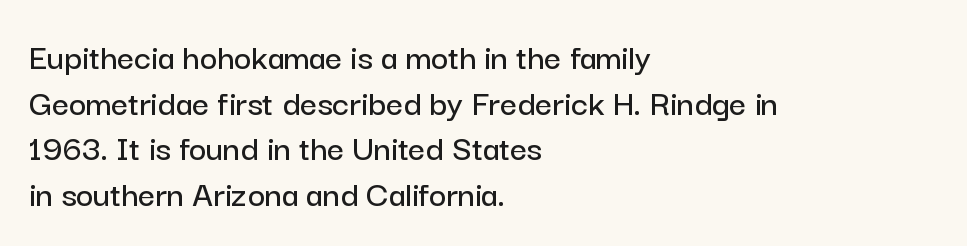
Q: Is the text italic (slanted)? A: No, it is upright.
Q: Is the typeface a serif or a sans-serif typeface? A: Sans-serif.
Q: Is the text underlined? A: No.
Q: How is the paragraph aligned? A: Left-aligned.
Q: Is the spacing between letters normal or unusually wide? A: Normal.
Q: Width (condensed, normal, or wide)? A: Normal.
Q: Stroke contrast? A: Low.
Q: x-height? A: Medium.
Q: Monospaced? A: No.
